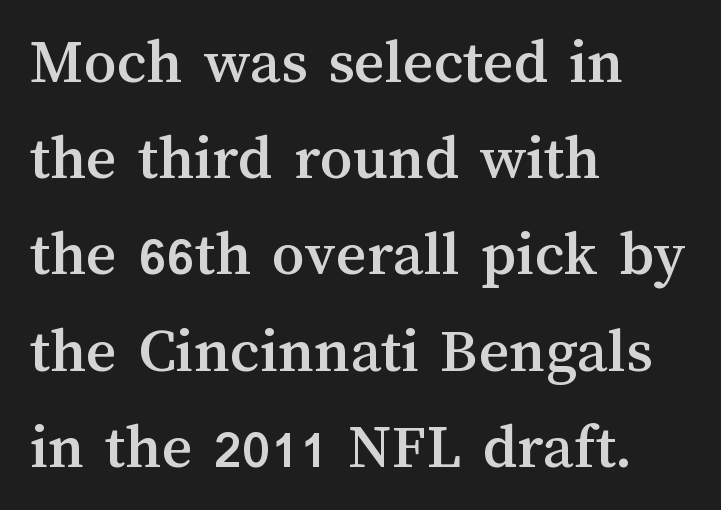
The designer left line spacing at the default. The gaps between neighbouring characters are ordinary and unremarkable. Alignment: flush left. Note the varied advance widths — an 'i' is clearly narrower than an 'm'. Glance below the letters and you will spot only blank space.
